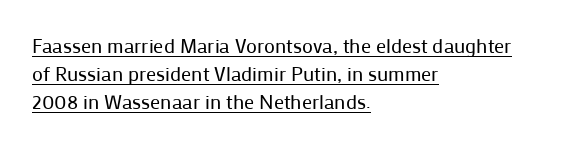
The image shows 20 px text type, upright; set left-aligned, normal line spacing (1.39x), normal letter spacing, underlined.
